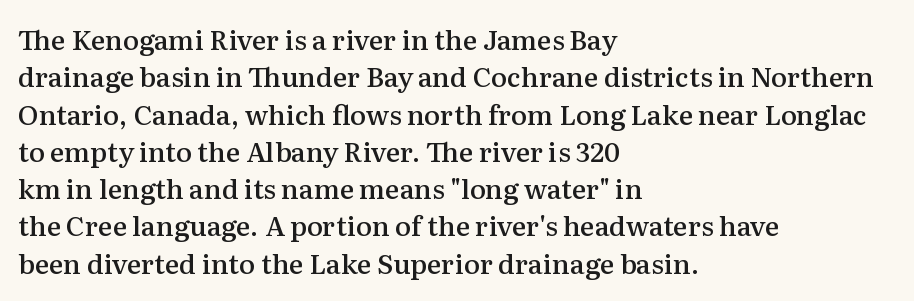
Q: Is the text bold? A: Semi-bold.
Q: Is the text italic (slanted)? A: No, it is upright.
Q: Is the text underlined? A: No.
Q: How is the paragraph aligned? A: Left-aligned.
Q: Is the spacing between letters normal or unusually wide? A: Normal.
Q: Is the spacing between lines tight, normal or loose? A: Normal.
